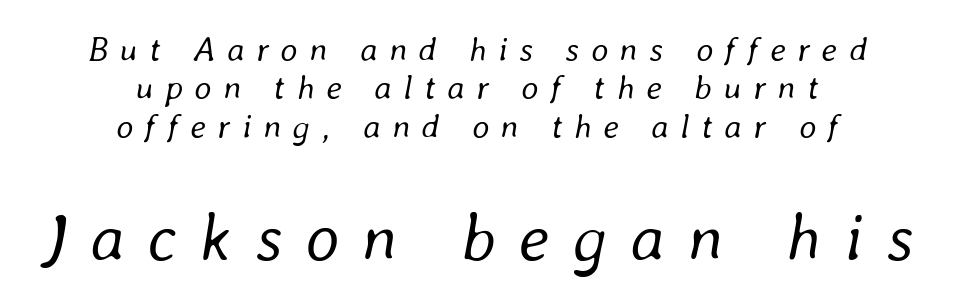
Q: Is the text bold? A: No.
Q: Is the text italic (slanted)? A: Yes, it leans right by about 8 degrees.
Q: Is the text underlined? A: No.
Q: How is the paragraph aligned? A: Centered.
Q: Is the spacing between letters normal or unusually wide? A: Unusually wide.
Q: Is the spacing between lines tight, normal or loose? A: Tight.
Q: Which block of text is set in a larger size, the first (top) or the second (bottom)? A: The second (bottom) one.
Q: Width (condensed, normal, or wide)? A: Normal.
Q: Stroke contrast? A: Low.
Q: x-height? A: Medium.
Q: Monospaced? A: No.
